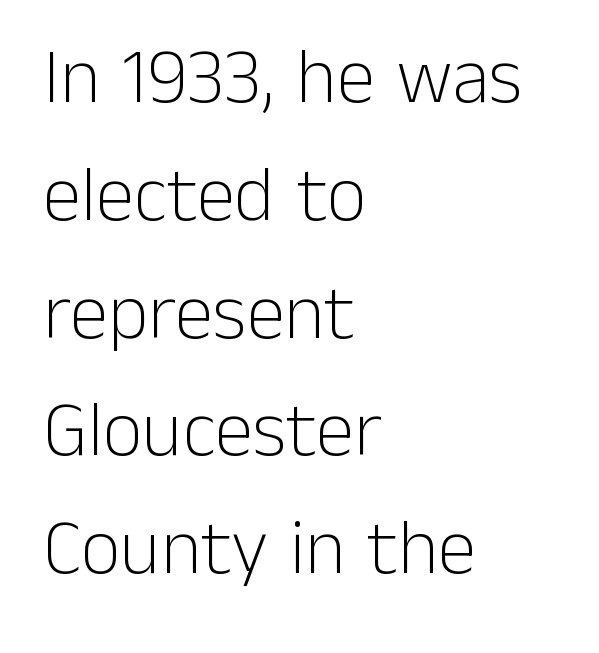
The image shows 78 px light sans-serif type, upright; set left-aligned, normal line spacing (1.51x), normal letter spacing, not underlined; low stroke contrast and a medium x-height.
